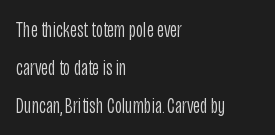
Q: Is the text bold? A: No.
Q: Is the text italic (slanted)? A: No, it is upright.
Q: Is the text underlined? A: No.
Q: How is the paragraph aligned? A: Left-aligned.
Q: Is the spacing between letters normal or unusually wide? A: Normal.
